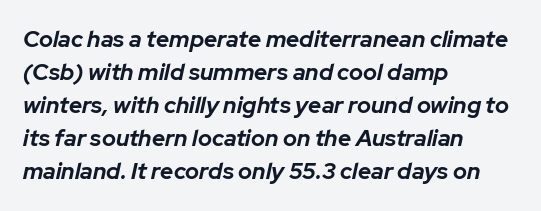
Rendered with sloped, italic letterforms. Lines of text with bare space underneath. There is no visible air inserted between adjacent glyphs. I'd describe the lettering as bold — thick and assertive. Vertical spacing — default.
